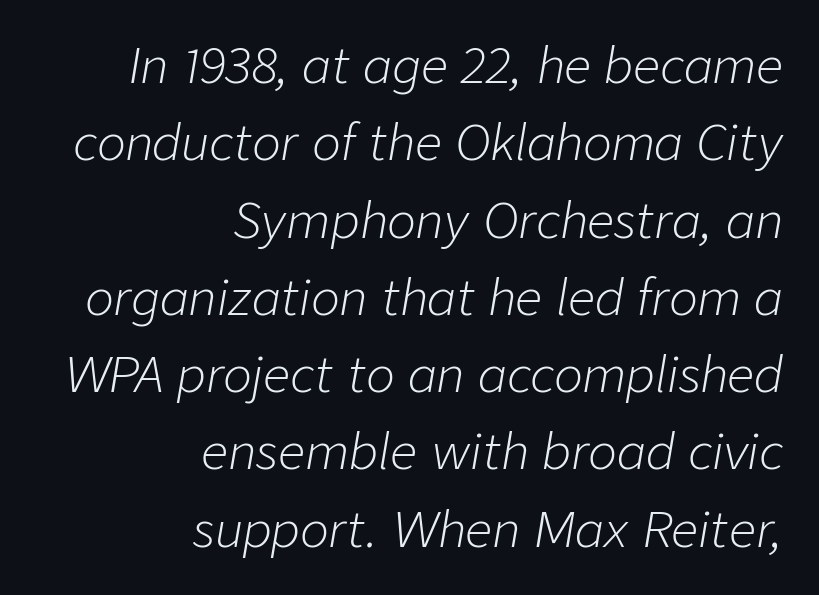
Observe the ordinary spacing: letters are neighbours, not strangers. Visually the block forms a straight wall on the right and a jagged coastline on the left. Check under the words: just untouched page. Spacing verdict: proportional, widths tailored to each character. The vertical gap from one line to the next is medium.
